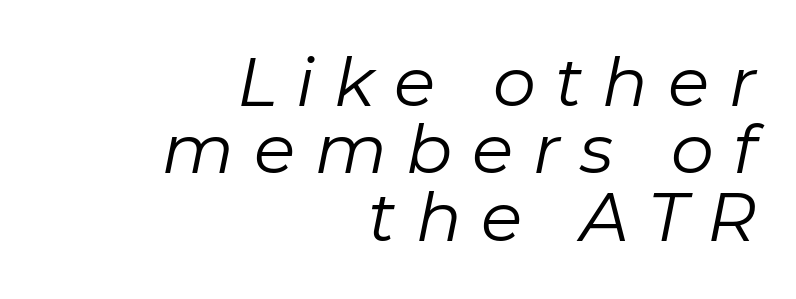
{"italic": "yes", "lean": "right", "slant_degrees": 11, "bold": "no", "weight": "regular", "width": "normal", "stroke_contrast": "low", "x_height": "medium", "monospaced": "no", "underline": "no", "align": "right", "line_spacing": "tight", "line_spacing_ratio": 0.99, "letter_spacing": "wide", "letter_spacing_em": 0.29, "glyph_px": 68}
